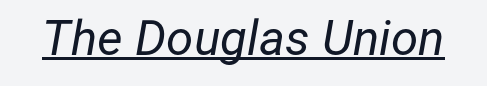
Does extra space separate the letters? No, they use regular spacing. You could not count columns in this text — the font is proportionally spaced. These lines were composed using italics. Compared with undecorated copy, this sample adds a rule below the words. Bold? No — there's no thickening of the strokes.
